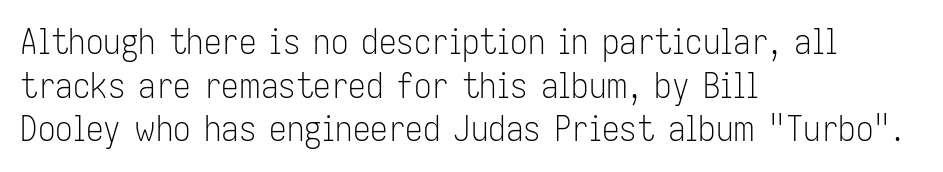
Q: Is the text bold? A: No.
Q: Is the text italic (slanted)? A: No, it is upright.
Q: Is the typeface a serif or a sans-serif typeface? A: Sans-serif.
Q: Is the text underlined? A: No.
Q: How is the paragraph aligned? A: Left-aligned.
Q: Is the spacing between letters normal or unusually wide? A: Normal.
Q: Is the spacing between lines tight, normal or loose? A: Normal.
Q: Width (condensed, normal, or wide)? A: Condensed.
Q: Stroke contrast? A: Low.
Q: x-height? A: Medium.
Q: Monospaced? A: No.
